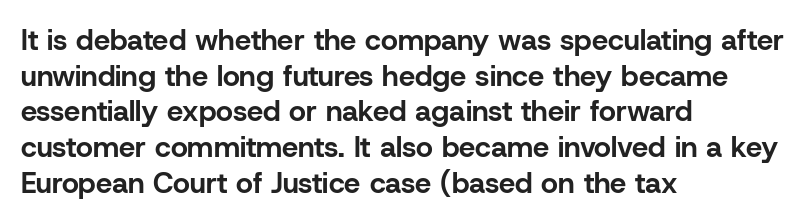
The image shows 29 px bold sans-serif type, upright; set left-aligned, line spacing 1.23x, normal letter spacing, not underlined; low stroke contrast and a medium x-height.
